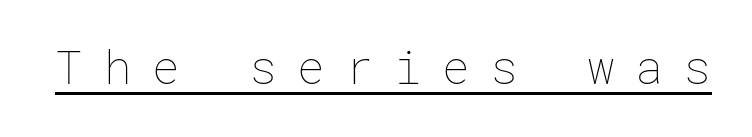
Q: Is the text bold? A: No.
Q: Is the text italic (slanted)? A: No, it is upright.
Q: Is the text underlined? A: Yes.
Q: Is the spacing between letters normal or unusually wide? A: Unusually wide.
Q: Width (condensed, normal, or wide)? A: Normal.
Q: Stroke contrast? A: Low.
Q: x-height? A: Medium.
